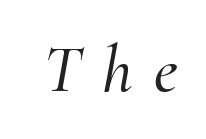
Each word looks stretched out because of the extra space between its letters. The letters advance in unequal steps, a hallmark of proportional type. In terms of posture, this sample is oblique. A bare baseline throughout the passage.
